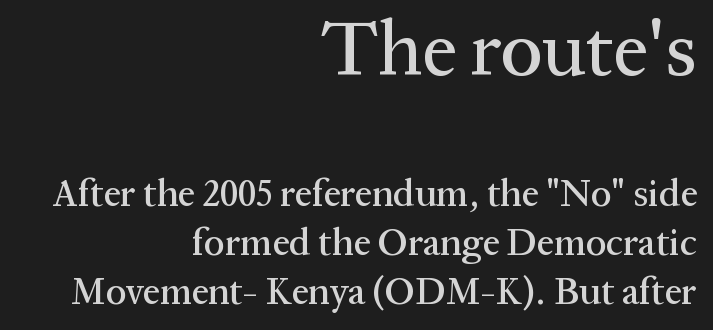
{"serif": "yes", "italic": "no", "width": "normal", "stroke_contrast": "medium", "x_height": "medium", "monospaced": "no", "underline": "no", "align": "right", "line_spacing": "normal", "line_spacing_ratio": 1.29, "letter_spacing": "normal", "letter_spacing_em": 0.0, "larger_block": "first", "size_ratio": 2.03, "glyph_px": 77}
